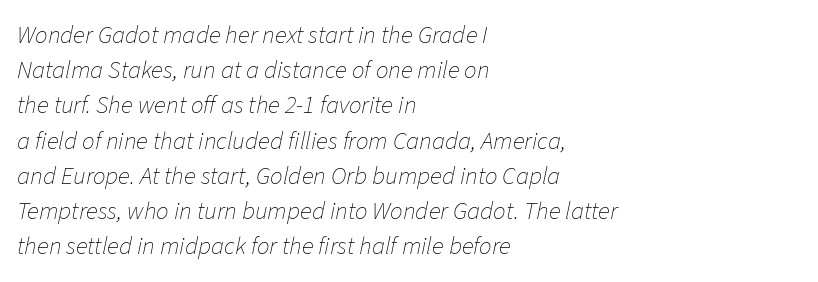
The specimen reads as italic at a glance. Glance below the letters and you will spot only blank space. The setting favours the left margin, as ordinary paragraphs usually do. Leading: standard. Counters stay open thanks to moderate or lighter strokes. Students, note that the glyphs here touch the page at normal intervals.
